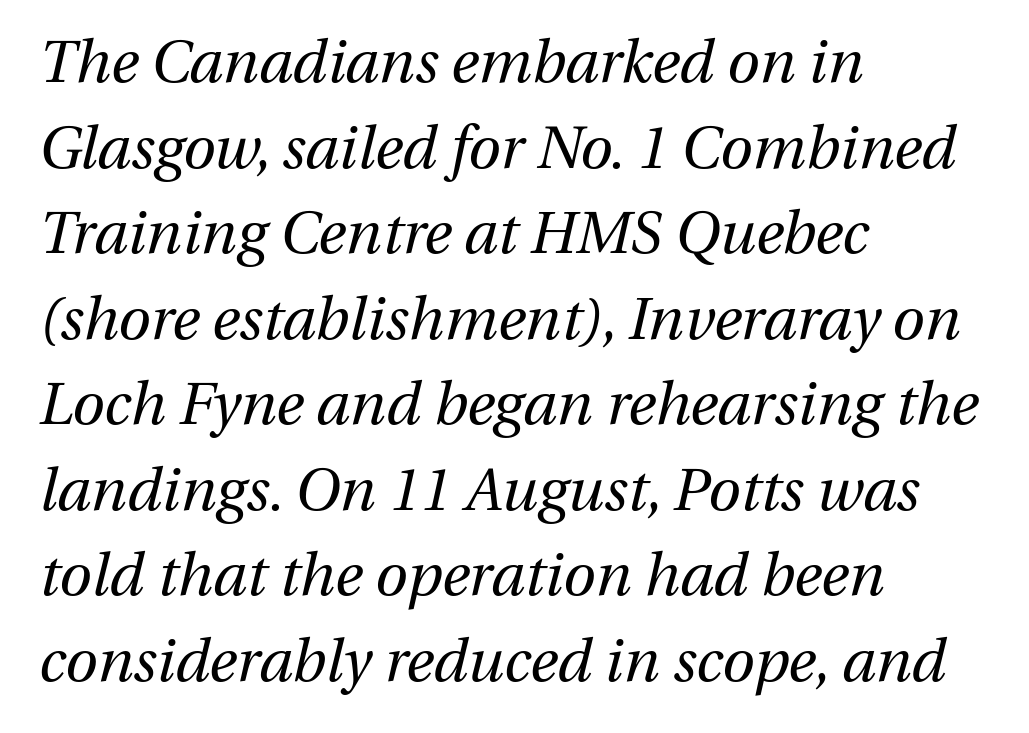
{"italic": "yes", "lean": "right", "slant_degrees": 13, "bold": "no", "weight": "regular", "width": "normal", "stroke_contrast": "medium", "x_height": "medium", "monospaced": "no", "underline": "no", "align": "left", "line_spacing": "normal", "line_spacing_ratio": 1.45, "letter_spacing": "normal", "letter_spacing_em": 0.0, "glyph_px": 59}
